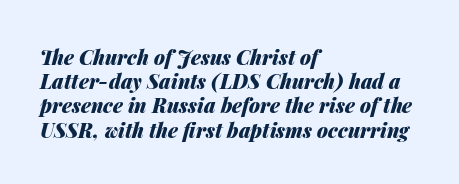
{"italic": "yes", "lean": "right", "slant_degrees": 14, "bold": "yes", "underline": "no", "align": "left", "line_spacing_ratio": 1.21, "letter_spacing": "normal", "letter_spacing_em": 0.0, "glyph_px": 20}
